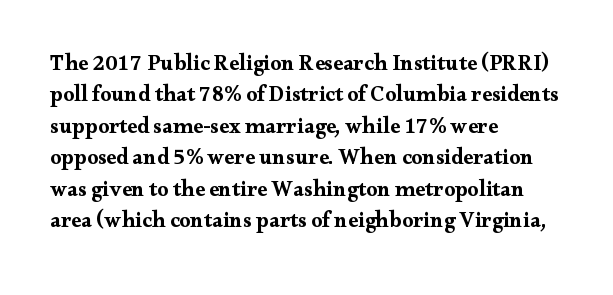
{"italic": "no", "bold": "yes", "underline": "no", "align": "left", "line_spacing": "normal", "line_spacing_ratio": 1.43, "letter_spacing": "normal", "letter_spacing_em": 0.0, "glyph_px": 22}
